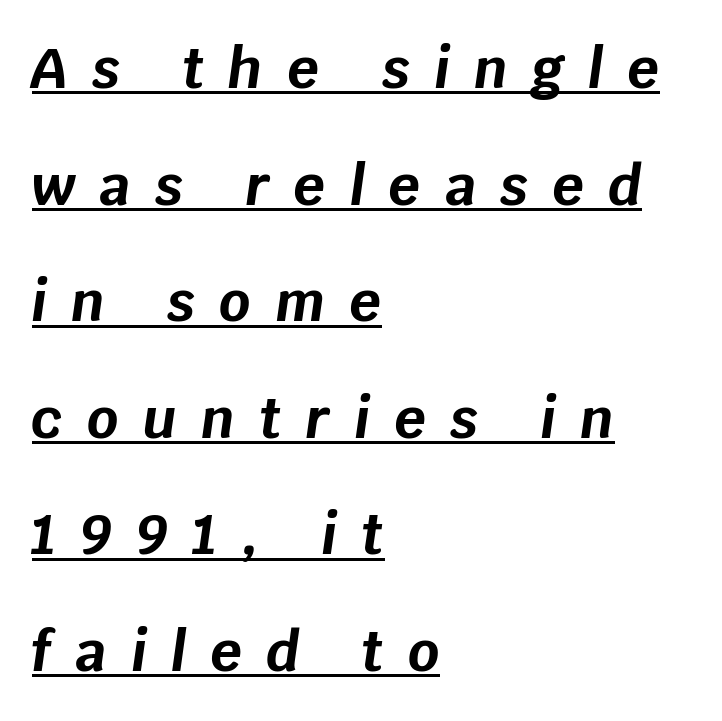
Typeset ragged right — the left edge is the straight one. Students, observe the line beneath the letters — that is underlining. You could not count columns in this text — the font is proportionally spaced. Interline gaps are noticeably wide in this sample.
